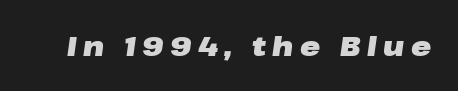
{"italic": "yes", "lean": "right", "slant_degrees": 8, "bold": "yes", "underline": "no", "letter_spacing": "wide", "letter_spacing_em": 0.24, "glyph_px": 27}
